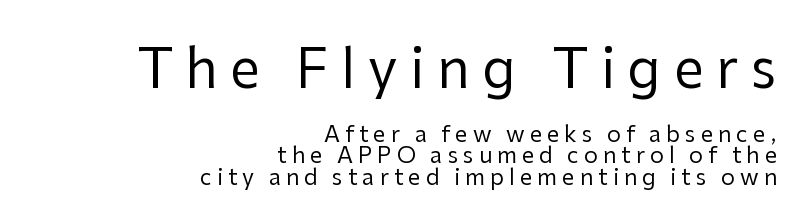
The image shows 54 px regular-weight sans-serif type, upright; set right-aligned, tight line spacing (0.99x), unusually wide letter spacing (+0.23 em), not underlined; the first (top) block is 2.45x larger; low stroke contrast and a medium x-height.
